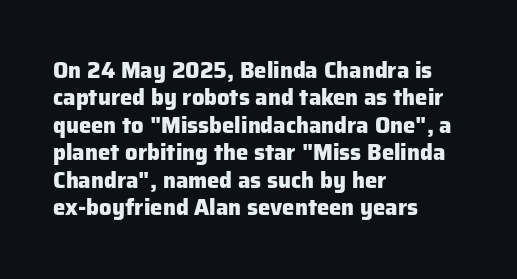
The image shows 22 px bold type, upright; set left-aligned, normal line spacing (1.25x), normal letter spacing, not underlined.
